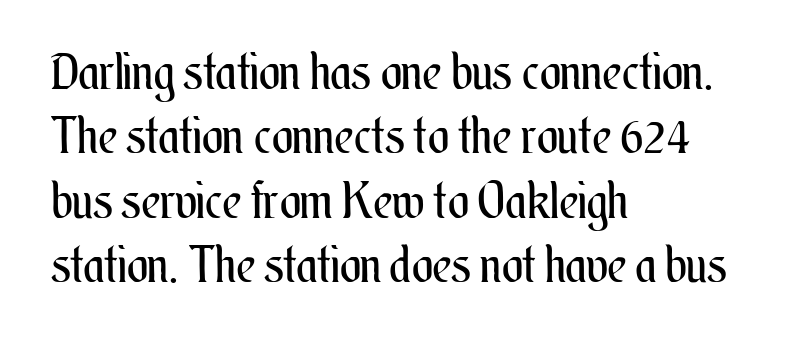
{"italic": "no", "bold": "no", "weight": "regular", "width": "condensed", "stroke_contrast": "medium", "x_height": "small", "monospaced": "no", "underline": "no", "align": "left", "line_spacing": "normal", "line_spacing_ratio": 1.29, "letter_spacing": "normal", "letter_spacing_em": 0.0, "glyph_px": 50}
